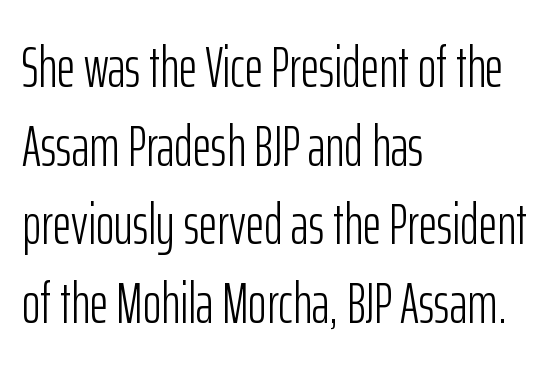
A bare baseline throughout the passage. Does the leading feel generous? No, just average. What kind of face is this? One without serifs — a sans. No extra ink here — the face is not bold. Ordinary non-slanted type is in use.
